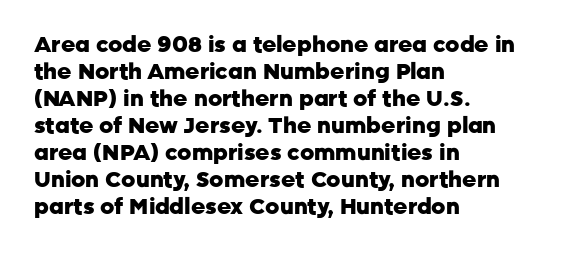
{"italic": "no", "bold": "yes", "underline": "no", "align": "left", "line_spacing_ratio": 1.23, "letter_spacing": "normal", "letter_spacing_em": 0.0, "glyph_px": 22}
